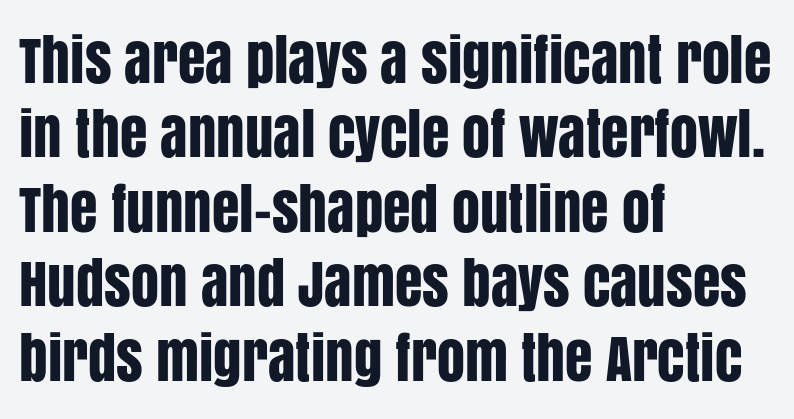
Q: Is the text italic (slanted)? A: No, it is upright.
Q: Is the typeface a serif or a sans-serif typeface? A: Sans-serif.
Q: Is the text underlined? A: No.
Q: How is the paragraph aligned? A: Left-aligned.
Q: Is the spacing between letters normal or unusually wide? A: Normal.
Q: Is the spacing between lines tight, normal or loose? A: Normal.
Q: Width (condensed, normal, or wide)? A: Condensed.
Q: Stroke contrast? A: Low.
Q: x-height? A: Large.
Q: Monospaced? A: No.
